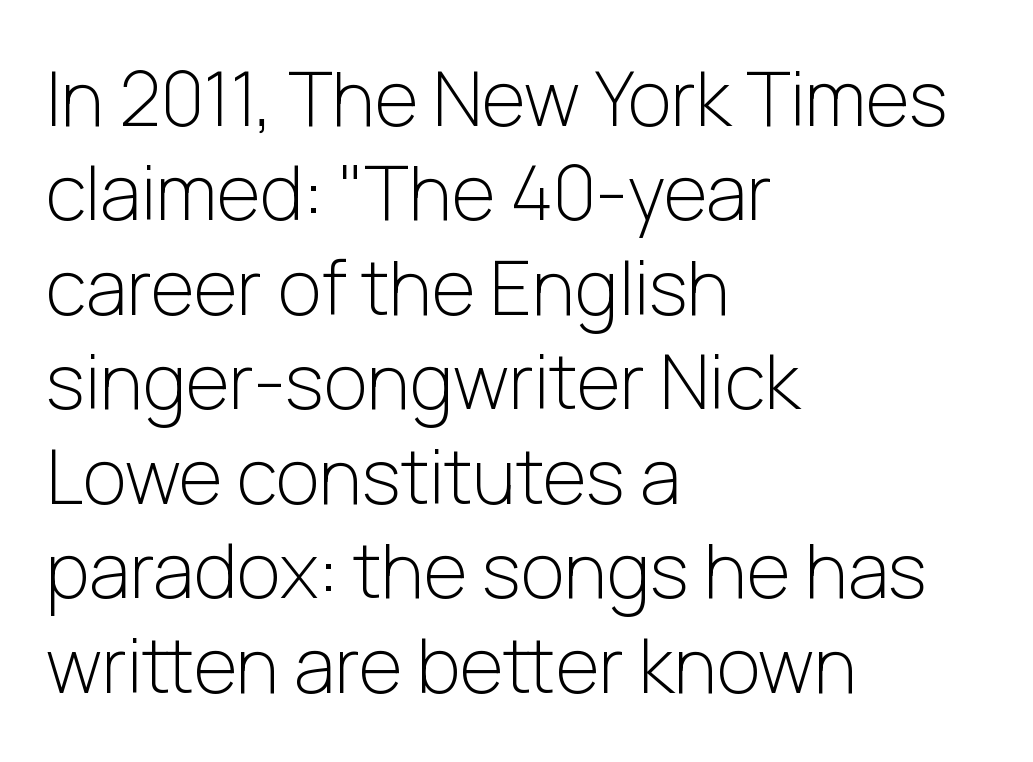
{"serif": "no", "italic": "no", "bold": "no", "weight": "light", "width": "normal", "stroke_contrast": "low", "x_height": "medium", "monospaced": "no", "underline": "no", "align": "left", "line_spacing": "normal", "line_spacing_ratio": 1.26, "letter_spacing": "normal", "letter_spacing_em": 0.0, "glyph_px": 75}
